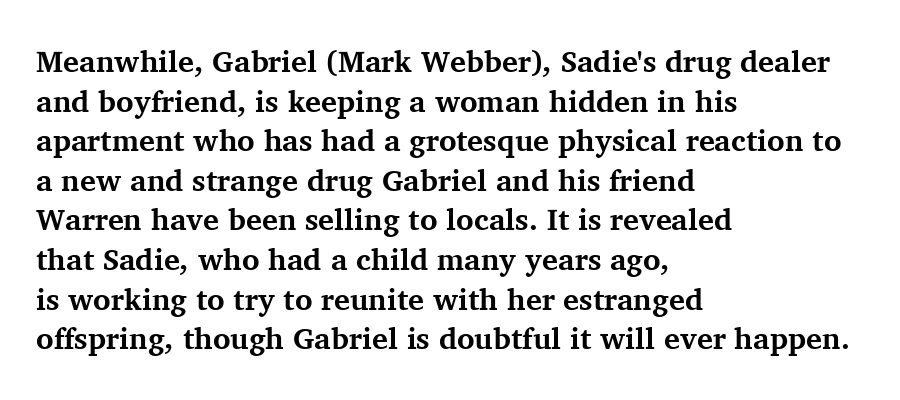
The image shows 30 px bold serif type, upright; set left-aligned, normal line spacing (1.32x), normal letter spacing, not underlined; medium stroke contrast and a medium x-height.
